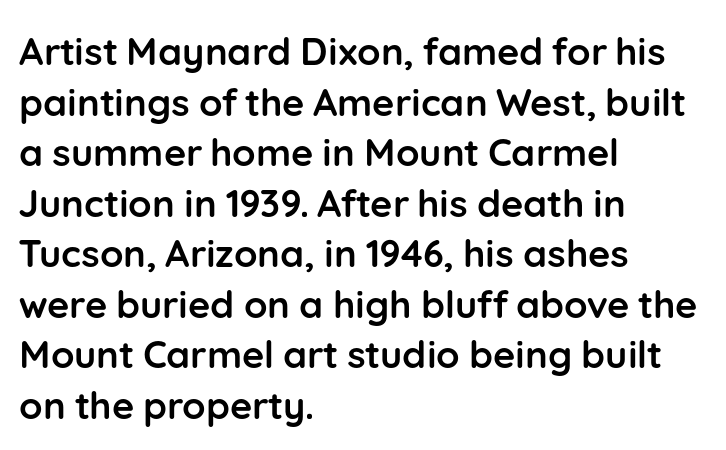
The characters display no serif detailing; their extremities are plain. Think of a printed novel: that variable character pitch is what you see here. I'd describe the lettering as bold — thick and assertive. Reading down the block, your eye returns to a fixed left position each line. The block of text has a typical density, with ordinary space between rows. Do the letters lean? They stand straight.
